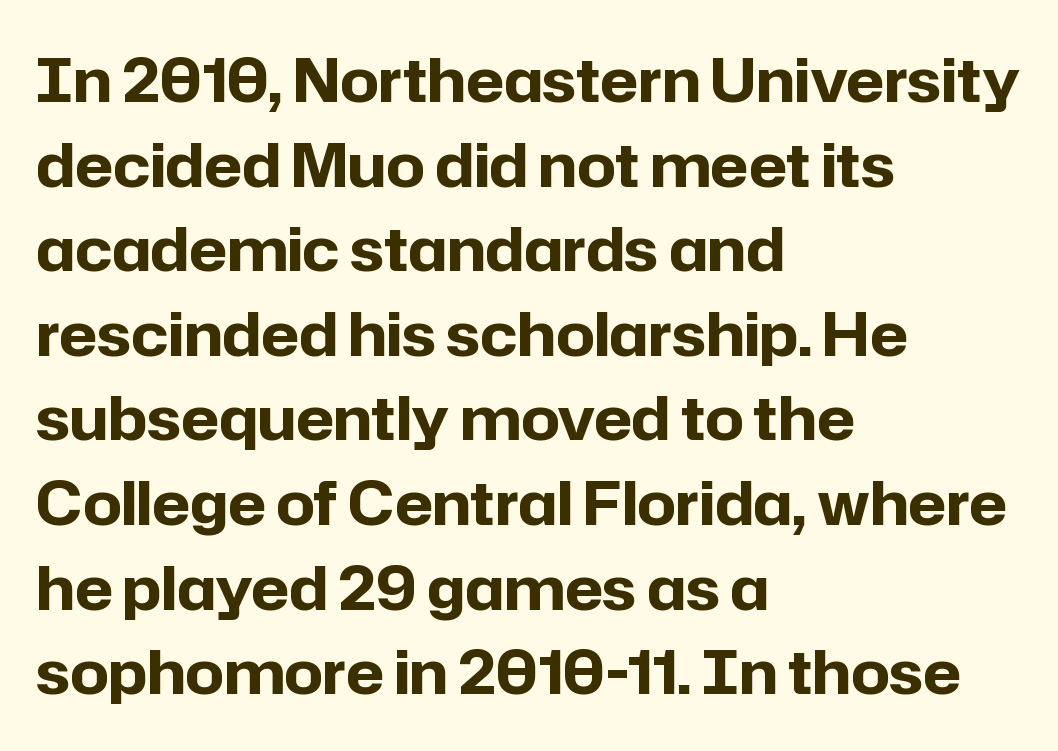
You can tell from the bare stems that sans-serif type was used. The letters are bold, with thick, heavy strokes. The lines are quadded left. The foot of each line stays bare and open.
